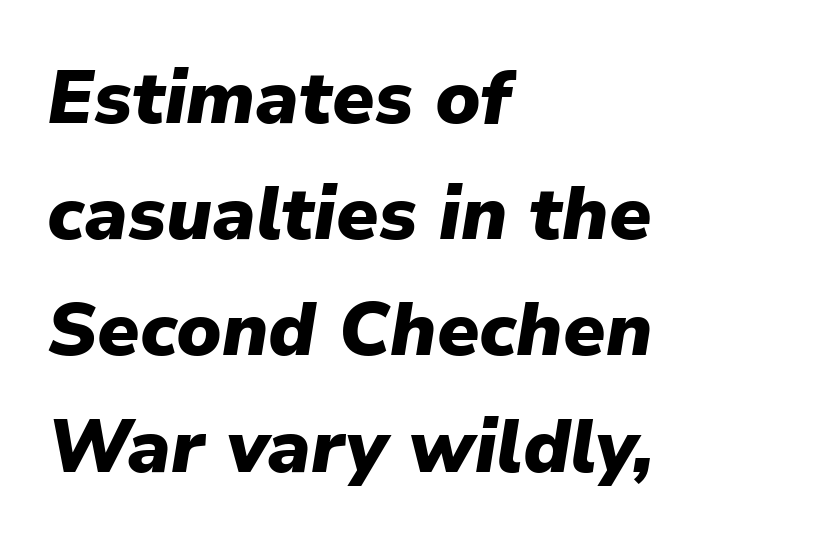
The image shows 75 px heavy type, italic (leaning right); set left-aligned, normal line spacing (1.55x), normal letter spacing, not underlined; low stroke contrast and a medium x-height.
